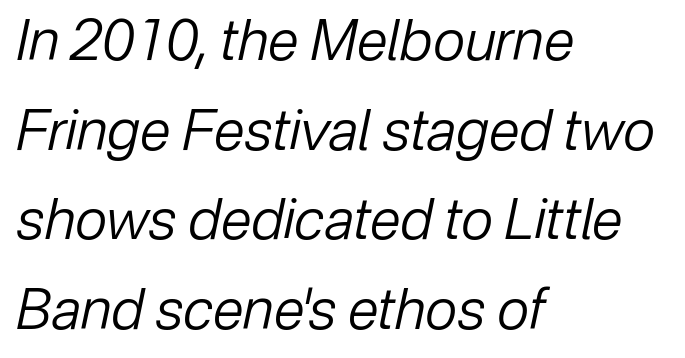
{"italic": "yes", "lean": "right", "slant_degrees": 12, "bold": "no", "weight": "regular", "width": "normal", "stroke_contrast": "low", "x_height": "medium", "monospaced": "no", "underline": "no", "align": "left", "line_spacing": "normal", "line_spacing_ratio": 1.6, "letter_spacing": "normal", "letter_spacing_em": 0.0, "glyph_px": 56}
